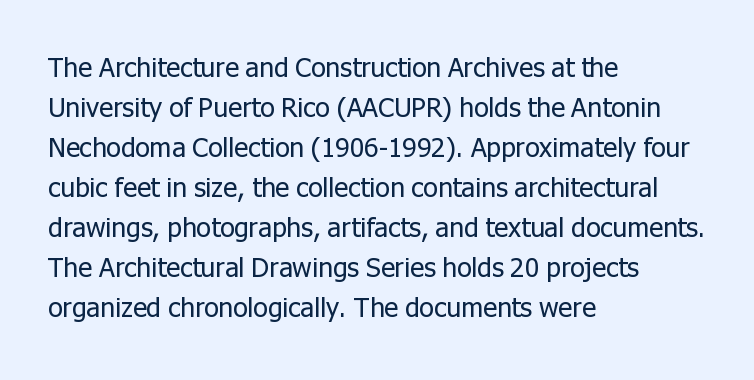
Italic: no, the glyphs are upright roman. Observe the ordinary spacing: letters are neighbours, not strangers. Line spacing here is normal. The zone under the glyphs is completely vacant. These lines stack with their left ends in a neat column.
